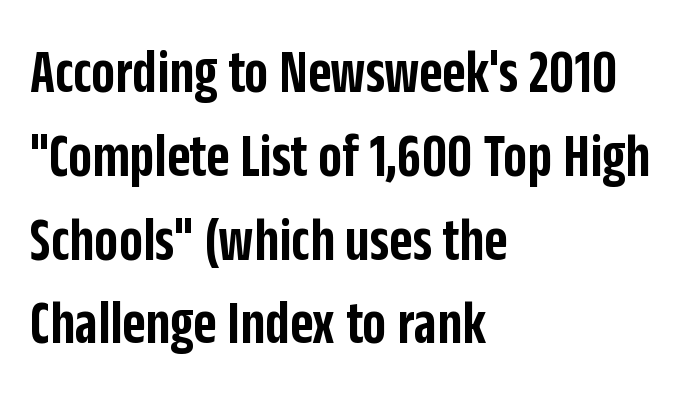
{"serif": "no", "italic": "no", "bold": "semi", "weight": "semibold", "width": "condensed", "stroke_contrast": "low", "x_height": "large", "monospaced": "no", "underline": "no", "align": "left", "line_spacing": "normal", "line_spacing_ratio": 1.33, "letter_spacing": "normal", "letter_spacing_em": 0.0, "glyph_px": 63}
